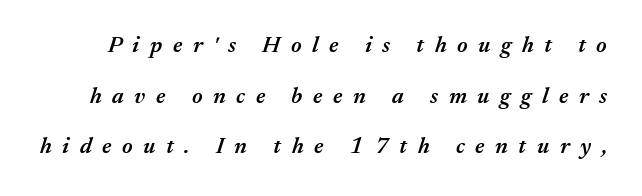
The image shows 23 px text type, italic (leaning right); set loose line spacing (2.2x), unusually wide letter spacing (+0.46 em), not underlined.
